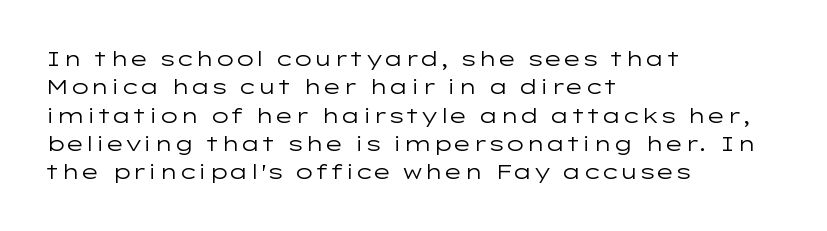
Q: Is the text bold? A: No.
Q: Is the text italic (slanted)? A: No, it is upright.
Q: Is the text underlined? A: No.
Q: How is the paragraph aligned? A: Left-aligned.
Q: Is the spacing between letters normal or unusually wide? A: Normal.
Q: Is the spacing between lines tight, normal or loose? A: Normal.
